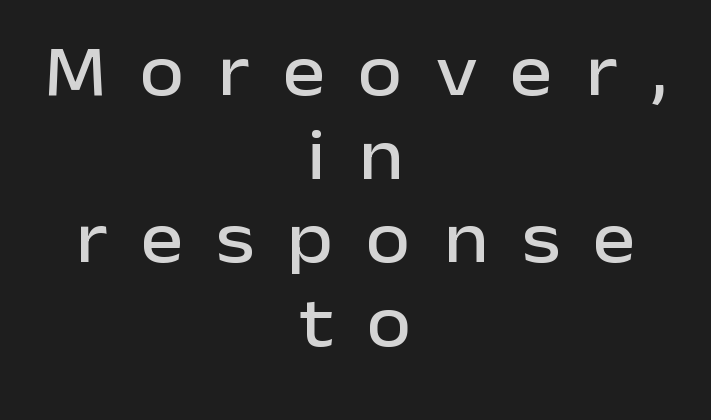
Q: Is the text italic (slanted)? A: No, it is upright.
Q: Is the typeface a serif or a sans-serif typeface? A: Sans-serif.
Q: Is the text underlined? A: No.
Q: How is the paragraph aligned? A: Centered.
Q: Is the spacing between letters normal or unusually wide? A: Unusually wide.
Q: Width (condensed, normal, or wide)? A: Normal.
Q: Stroke contrast? A: Low.
Q: x-height? A: Medium.
Q: Monospaced? A: No.
